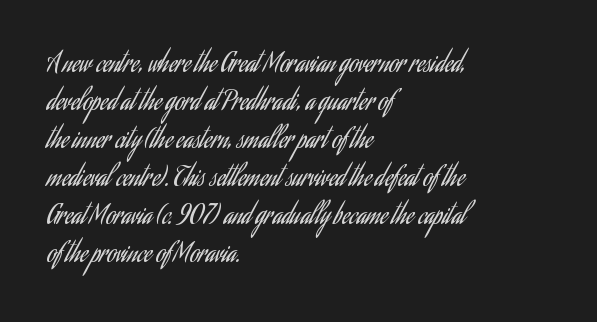
Q: Is the text bold? A: No.
Q: Is the text italic (slanted)? A: Yes.
Q: Is the text underlined? A: No.
Q: How is the paragraph aligned? A: Left-aligned.
Q: Is the spacing between letters normal or unusually wide? A: Normal.
Q: Is the spacing between lines tight, normal or loose? A: Normal.
